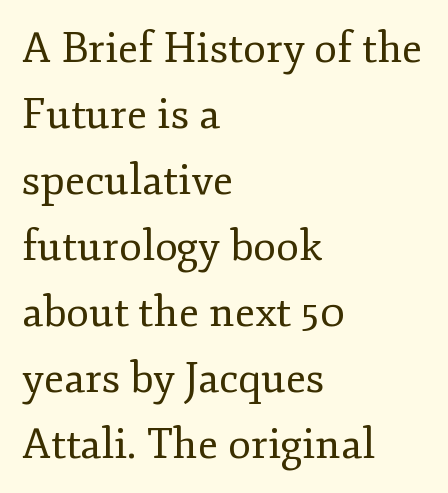
Is this a sans? No — the strokes have serifs. Tracking value appears to be zero — textbook default spacing. The font is comparable to plain body text, perhaps lighter. Anything drawn beneath the words? Only blank space. These lines were composed using upright roman letters. Think of a printed novel: that variable character pitch is what you see here.
